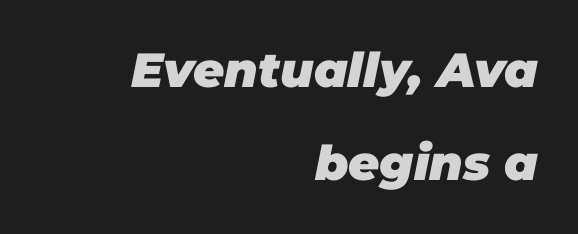
How heavy is the stroke? Heavy — this is a bold. Each word holds together tightly as a unit, with standard inter-letter gaps. Has an underline been added? It has not. The lines in this sample share a right terminus and differ only in where they begin. The designer dialed line spacing up above the default. Think of a printed novel: that variable character pitch is what you see here.
